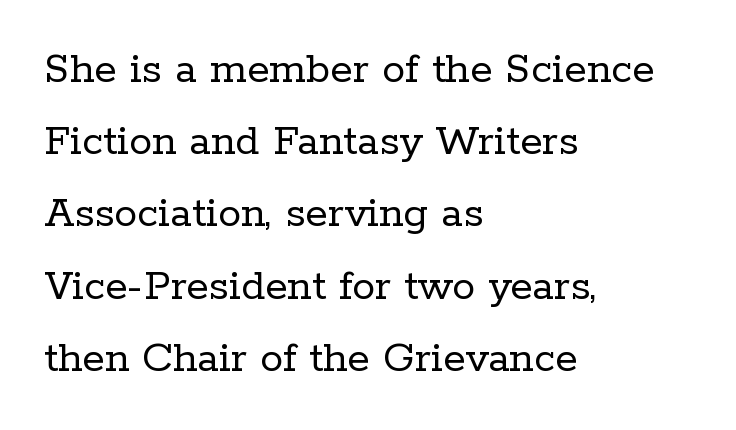
Q: Is the text bold? A: No.
Q: Is the text italic (slanted)? A: No, it is upright.
Q: Is the typeface a serif or a sans-serif typeface? A: Serif.
Q: Is the text underlined? A: No.
Q: How is the paragraph aligned? A: Left-aligned.
Q: Is the spacing between letters normal or unusually wide? A: Normal.
Q: Is the spacing between lines tight, normal or loose? A: Normal.
Q: Width (condensed, normal, or wide)? A: Normal.
Q: Stroke contrast? A: Low.
Q: x-height? A: Medium.
Q: Monospaced? A: No.
